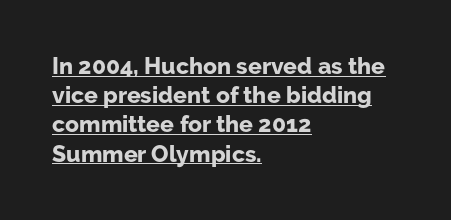
Q: Is the text bold? A: Yes.
Q: Is the text italic (slanted)? A: No, it is upright.
Q: Is the text underlined? A: Yes.
Q: How is the paragraph aligned? A: Left-aligned.
Q: Is the spacing between letters normal or unusually wide? A: Normal.
Q: Is the spacing between lines tight, normal or loose? A: Normal.
